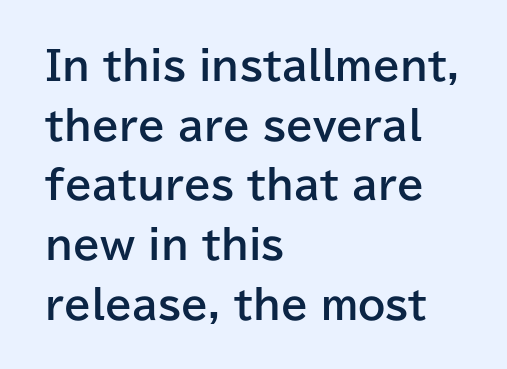
{"serif": "no", "italic": "no", "bold": "yes", "weight": "bold", "width": "normal", "stroke_contrast": "low", "x_height": "medium", "monospaced": "no", "underline": "no", "align": "left", "line_spacing": "normal", "line_spacing_ratio": 1.53, "letter_spacing": "normal", "letter_spacing_em": 0.0, "glyph_px": 39}
